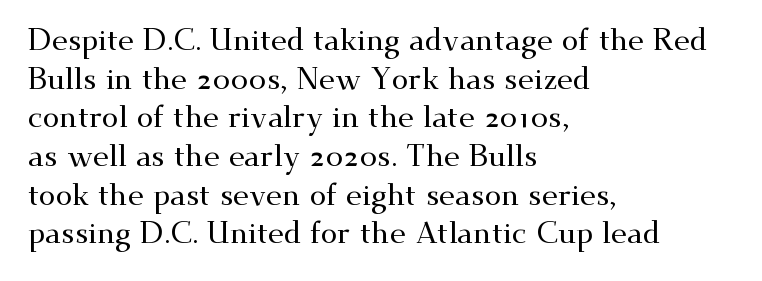
{"serif": "yes", "italic": "no", "width": "wide", "stroke_contrast": "medium", "x_height": "small", "monospaced": "no", "underline": "no", "align": "left", "line_spacing": "normal", "line_spacing_ratio": 1.29, "letter_spacing": "normal", "letter_spacing_em": 0.0, "glyph_px": 30}
